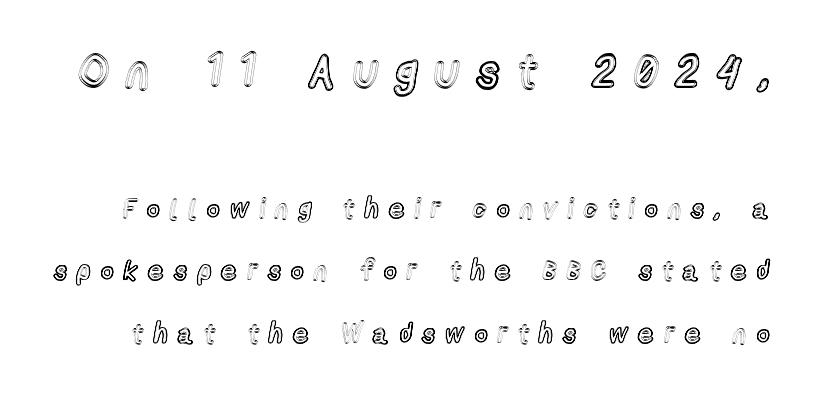
The zone under the glyphs is completely vacant. A great deal of white space separates one row of letters from the next. Visually, the top section dominates because its glyphs are scaled up. Caption: expanded tracking, letters set apart. Character widths vary here, with narrow letters taking less room than wide ones.
